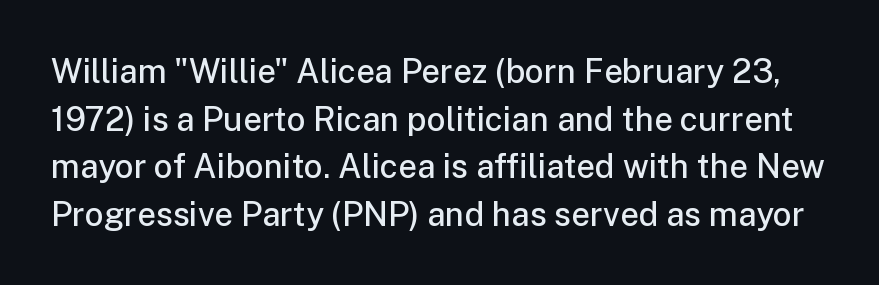
Vertical strokes here are truly vertical. Slightly chunky letters — semibold, I'd say, not full bold. Each letter keeps its own natural width here, so spacing adapts to shape. Check under the words: just untouched page.
